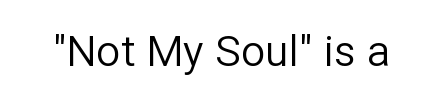
Q: Is the text bold? A: No.
Q: Is the text italic (slanted)? A: No, it is upright.
Q: Is the typeface a serif or a sans-serif typeface? A: Sans-serif.
Q: Is the text underlined? A: No.
Q: Is the spacing between letters normal or unusually wide? A: Normal.
Q: Width (condensed, normal, or wide)? A: Normal.
Q: Stroke contrast? A: Low.
Q: x-height? A: Medium.
Q: Monospaced? A: No.
